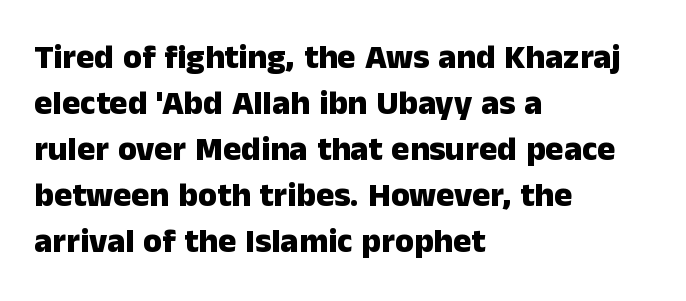
These lines are set flush left with a ragged right edge. The passage shown stacks its lines at a standard gap. Compared with an ordinary text face, these strokes are far heavier — a full bold. Underline: absent.
